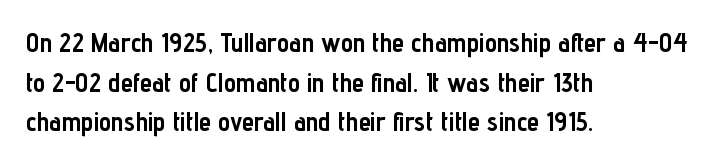
Q: Is the text bold? A: Yes.
Q: Is the text italic (slanted)? A: No, it is upright.
Q: Is the text underlined? A: No.
Q: How is the paragraph aligned? A: Left-aligned.
Q: Is the spacing between letters normal or unusually wide? A: Normal.
Q: Is the spacing between lines tight, normal or loose? A: Normal.
